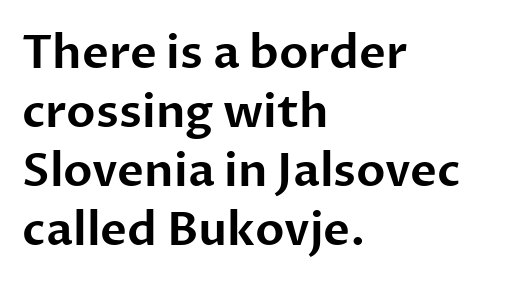
Any mark beneath the type? The region is blank. The rag falls on the right side of this text block. This sample uses plain, unmodified letter spacing. The space between consecutive lines is moderate. The typography opts for an upright posture over an oblique one.
